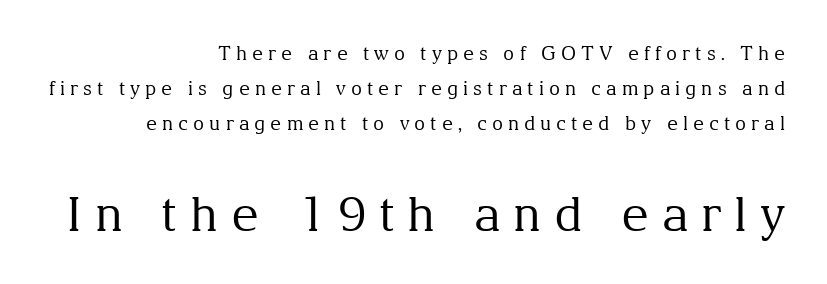
{"serif": "yes", "italic": "no", "bold": "no", "weight": "regular", "width": "normal", "stroke_contrast": "medium", "x_height": "medium", "monospaced": "no", "underline": "no", "align": "right", "line_spacing_ratio": 1.85, "letter_spacing": "wide", "letter_spacing_em": 0.26, "larger_block": "second", "size_ratio": 2.53, "glyph_px": 48}
